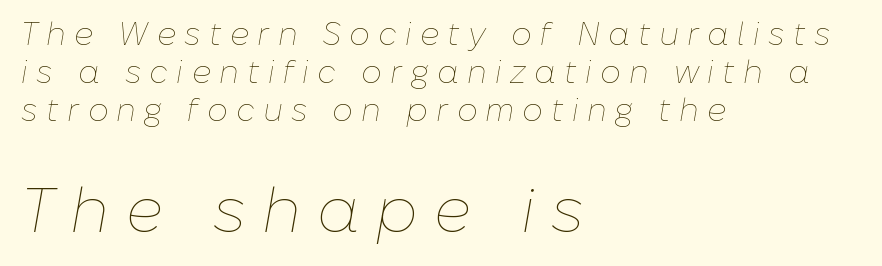
The image shows 63 px thin type, italic (leaning right); set left-aligned, line spacing 1.19x, unusually wide letter spacing (+0.26 em), not underlined; the second (bottom) block is 1.97x larger; low stroke contrast and a medium x-height.
